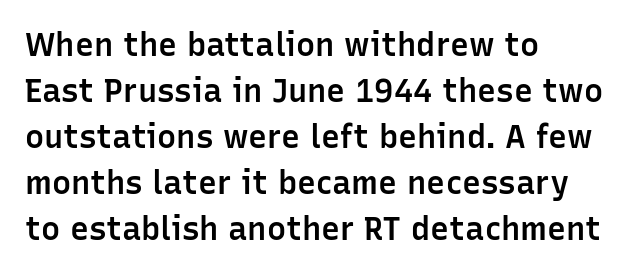
{"serif": "no", "italic": "no", "bold": "semi", "weight": "semibold", "width": "normal", "stroke_contrast": "low", "x_height": "medium", "monospaced": "no", "underline": "no", "align": "left", "line_spacing": "normal", "line_spacing_ratio": 1.44, "letter_spacing": "normal", "letter_spacing_em": 0.0, "glyph_px": 32}
